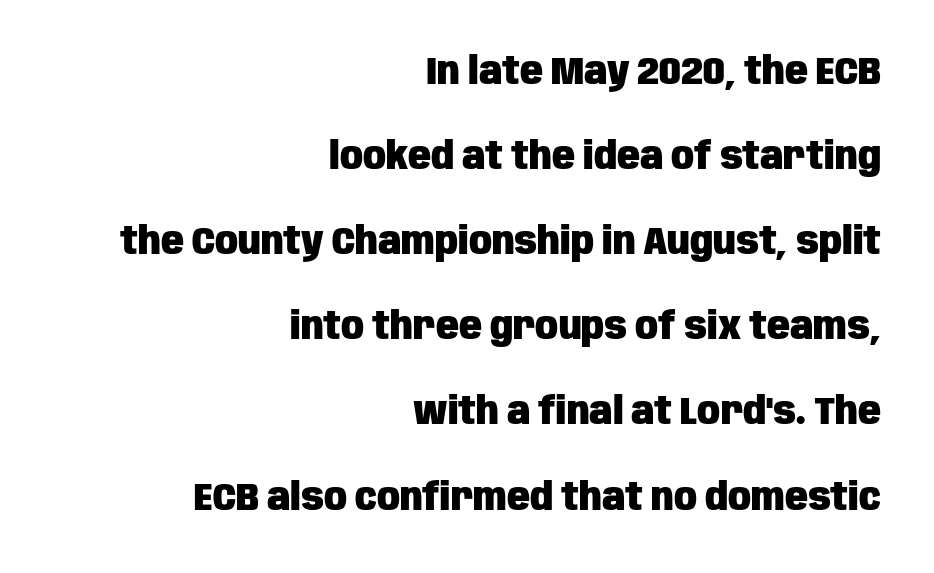
The image shows 38 px heavy, condensed sans-serif type, upright; set right-aligned, loose line spacing (2.24x), normal letter spacing, not underlined; low stroke contrast and a large x-height.
